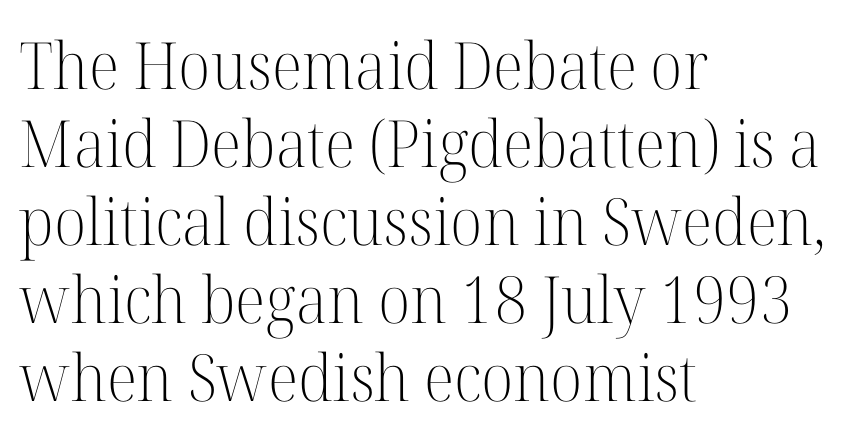
Note: serifs present on the glyphs. Clear beneath every line of the passage. Tracking here is standard; glyphs follow each other at the usual distance. Is this a heavy cut? Hardly; it is regular or lighter.
